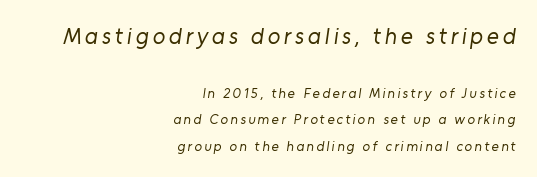
The image shows 23 px text type; set right-aligned, line spacing 1.89x, not underlined; the first (top) block is 1.64x larger.
